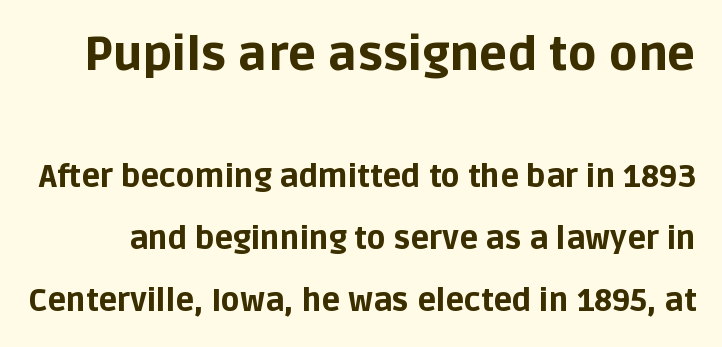
{"serif": "no", "italic": "no", "bold": "yes", "weight": "bold", "width": "normal", "stroke_contrast": "low", "x_height": "large", "monospaced": "no", "underline": "no", "line_spacing": "loose", "line_spacing_ratio": 2.0, "letter_spacing": "normal", "letter_spacing_em": 0.0, "larger_block": "first", "size_ratio": 1.52, "glyph_px": 47}
